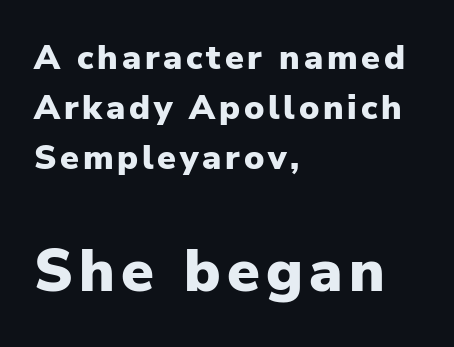
The image shows 59 px heavy sans-serif type, upright; set left-aligned, normal line spacing (1.47x), not underlined; the second (bottom) block is 1.74x larger; low stroke contrast and a medium x-height.
